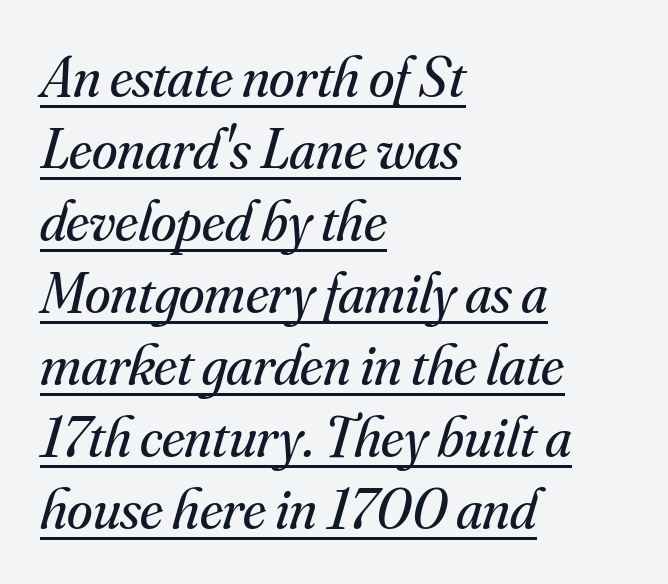
The tracking reads as untouched default to a designer's eye. The characters display serif detailing at their extremities. All the whitespace from short lines collects on the right. The typography opts for an oblique posture over an upright one. No chunkiness to these letters — they're not bold. The sample's only ornament is a line tracing under the words.
